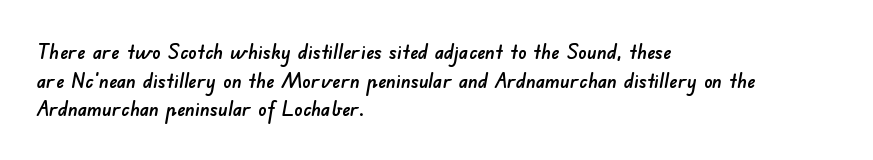
If you drew a ruler down the left edge, every line would touch it. Lines of text with bare space underneath. Regarding leading, the lines here are spaced in the standard way. Standard letterfit; no display-style spreading of the glyphs.
